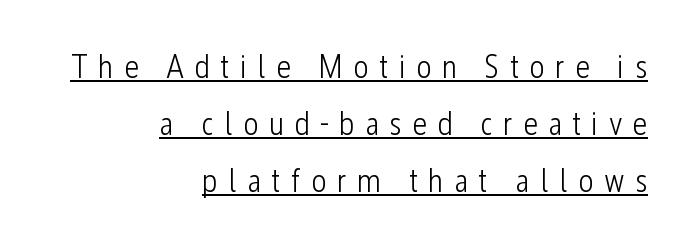
The image shows 33 px light, condensed sans-serif type, upright; set right-aligned, line spacing 1.73x, unusually wide letter spacing (+0.31 em), underlined; low stroke contrast and a medium x-height.
